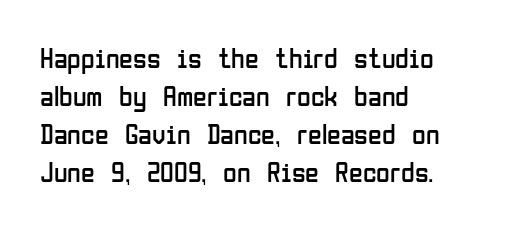
Q: Is the text bold? A: No.
Q: Is the text italic (slanted)? A: No, it is upright.
Q: Is the typeface a serif or a sans-serif typeface? A: Sans-serif.
Q: Is the text underlined? A: No.
Q: How is the paragraph aligned? A: Left-aligned.
Q: Is the spacing between letters normal or unusually wide? A: Normal.
Q: Is the spacing between lines tight, normal or loose? A: Normal.
Q: Width (condensed, normal, or wide)? A: Condensed.
Q: Stroke contrast? A: Low.
Q: x-height? A: Medium.
Q: Monospaced? A: No.
